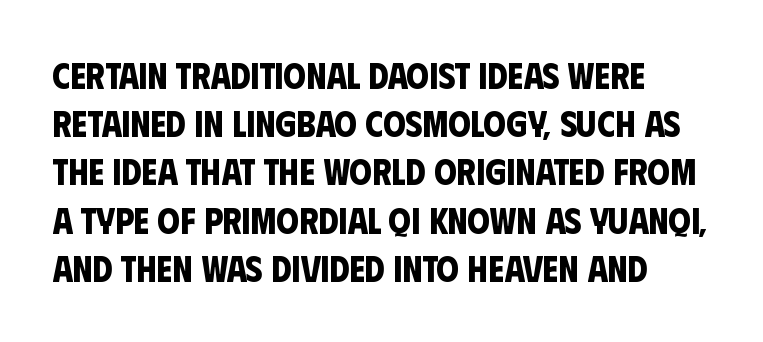
The image shows 36 px bold, condensed sans-serif type; set left-aligned, normal line spacing (1.34x), normal letter spacing, not underlined; low stroke contrast and a large x-height.
